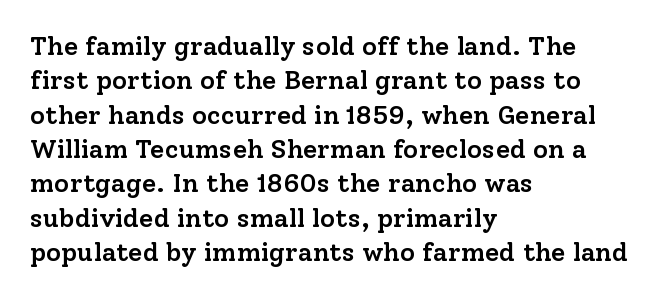
Q: Is the text bold? A: Semi-bold.
Q: Is the text italic (slanted)? A: No, it is upright.
Q: Is the text underlined? A: No.
Q: How is the paragraph aligned? A: Left-aligned.
Q: Is the spacing between letters normal or unusually wide? A: Normal.
Q: Is the spacing between lines tight, normal or loose? A: Normal.
